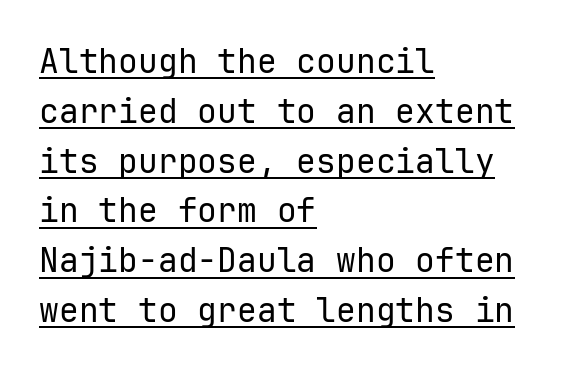
Weight: regular or lighter. The text was rendered using a sans face with plain stroke endings. Short note: letters normally spaced. The passage shown is typed in a monospace face where columns stay perfectly aligned. Beneath each row of characters lies a ruled line. The rendering uses a moderate line-height, typical for paragraphs.
